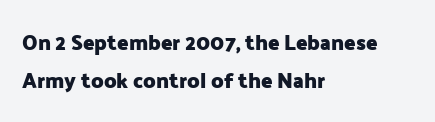
{"italic": "no", "bold": "yes", "underline": "no", "align": "left", "line_spacing_ratio": 1.81, "letter_spacing": "normal", "letter_spacing_em": 0.0, "glyph_px": 21}
